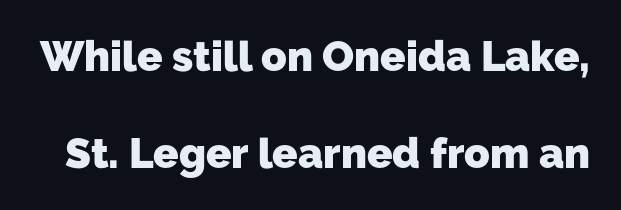
Q: Is the text bold? A: Yes.
Q: Is the typeface a serif or a sans-serif typeface? A: Sans-serif.
Q: Is the text underlined? A: No.
Q: Is the spacing between letters normal or unusually wide? A: Normal.
Q: Is the spacing between lines tight, normal or loose? A: Loose.
Q: Width (condensed, normal, or wide)? A: Normal.
Q: Stroke contrast? A: Low.
Q: x-height? A: Medium.
Q: Monospaced? A: No.
